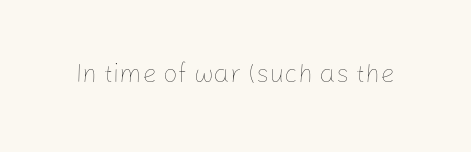
A roman cut, with each character standing at attention. Decoration check: the copy has no underline. The gaps between neighbouring characters are ordinary and unremarkable. Bold? No — there's no thickening of the strokes.
